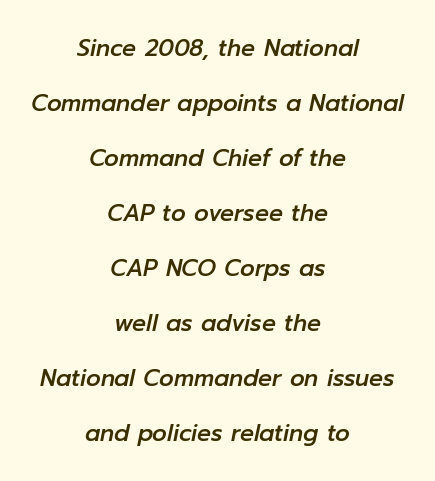
The image shows 23 px text type, italic (leaning right); set centered, loose line spacing (2.39x), normal letter spacing, not underlined.
